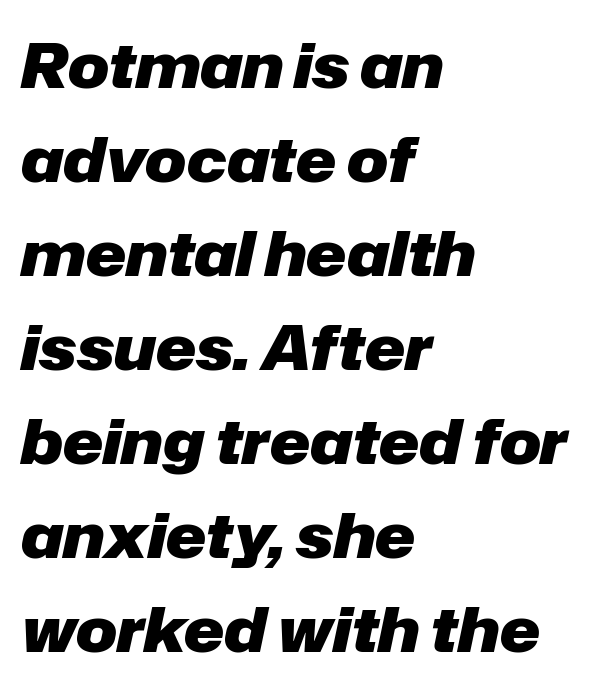
Q: Is the text bold? A: Yes.
Q: Is the text italic (slanted)? A: Yes, it leans right by about 12 degrees.
Q: Is the text underlined? A: No.
Q: How is the paragraph aligned? A: Left-aligned.
Q: Is the spacing between letters normal or unusually wide? A: Normal.
Q: Is the spacing between lines tight, normal or loose? A: Normal.
Q: Width (condensed, normal, or wide)? A: Normal.
Q: Stroke contrast? A: Low.
Q: x-height? A: Medium.
Q: Monospaced? A: No.
